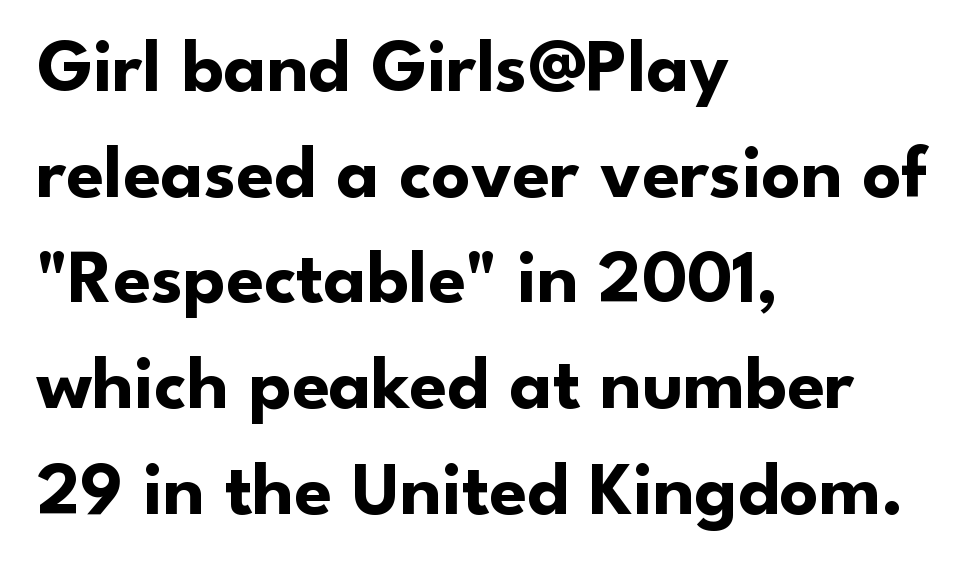
{"serif": "no", "italic": "no", "bold": "yes", "weight": "bold", "width": "normal", "stroke_contrast": "low", "x_height": "small", "monospaced": "no", "underline": "no", "align": "left", "line_spacing": "normal", "line_spacing_ratio": 1.39, "letter_spacing": "normal", "letter_spacing_em": 0.0, "glyph_px": 76}
